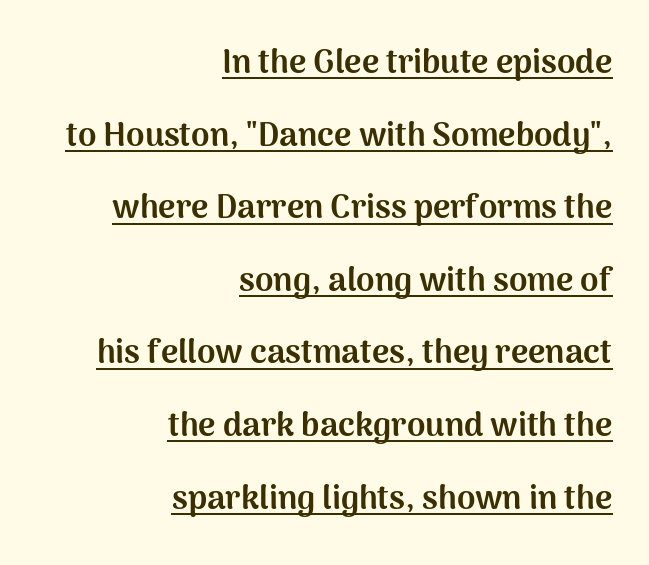
Caption: standard tracking, unaltered. Ordinary non-slanted type is in use. Has an underline been added? It has. As a designer I'd log this as weight 700, bold. This block would shrink considerably if given ordinary leading; it's expanded now. Alignment: flush right.
